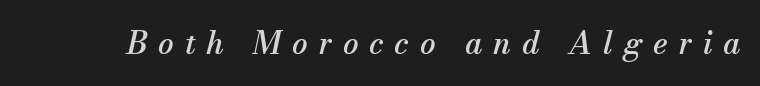
{"serif": "yes", "italic": "yes", "lean": "right", "slant_degrees": 13, "width": "normal", "stroke_contrast": "medium", "x_height": "small", "monospaced": "no", "underline": "no", "letter_spacing": "wide", "letter_spacing_em": 0.35, "glyph_px": 31}
